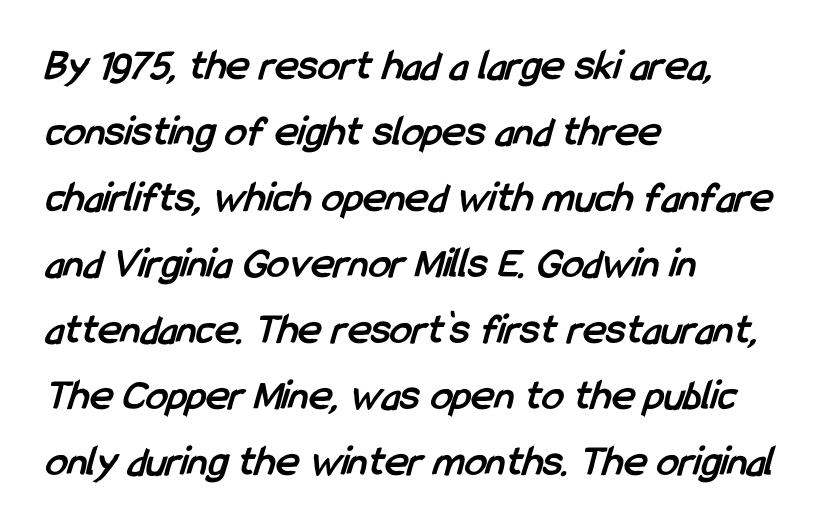
{"serif": "no", "bold": "yes", "weight": "semibold", "width": "condensed", "stroke_contrast": "low", "x_height": "medium", "monospaced": "no", "underline": "no", "align": "left", "line_spacing": "normal", "line_spacing_ratio": 1.5, "letter_spacing": "normal", "letter_spacing_em": 0.0, "glyph_px": 44}
